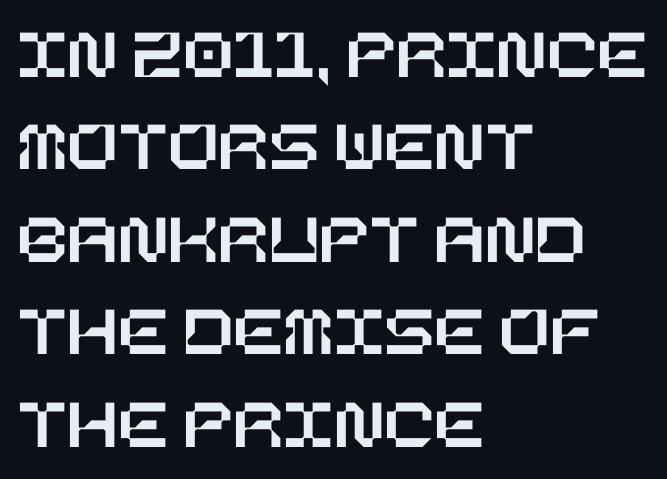
{"italic": "no", "width": "normal", "stroke_contrast": "low", "x_height": "large", "underline": "no", "align": "left", "line_spacing": "normal", "line_spacing_ratio": 1.25, "letter_spacing": "normal", "letter_spacing_em": 0.0, "glyph_px": 74}
